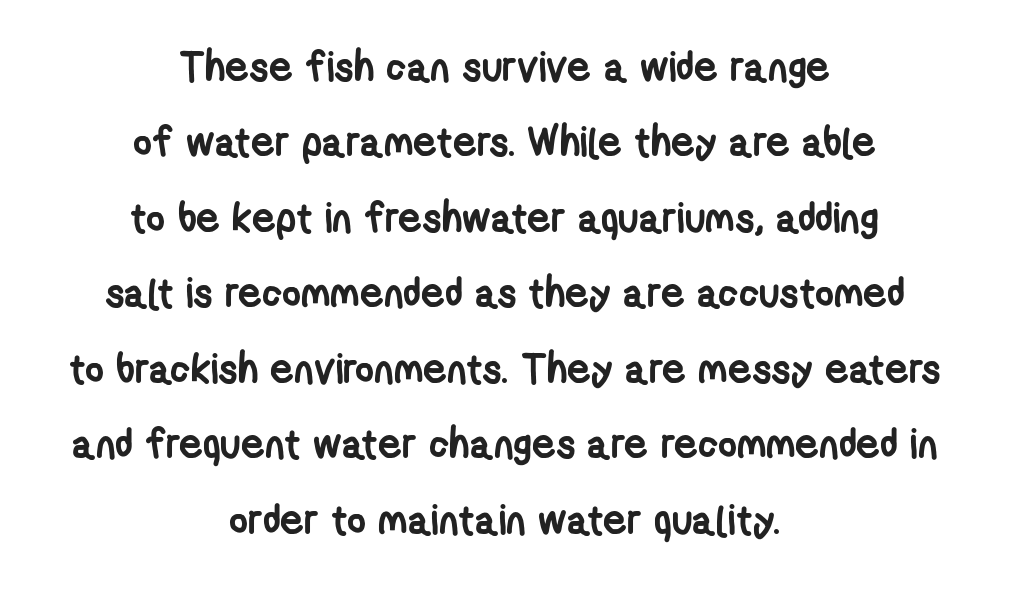
Q: Is the text bold? A: Yes.
Q: Is the typeface a serif or a sans-serif typeface? A: Sans-serif.
Q: Is the text underlined? A: No.
Q: How is the paragraph aligned? A: Centered.
Q: Is the spacing between letters normal or unusually wide? A: Normal.
Q: Width (condensed, normal, or wide)? A: Condensed.
Q: Stroke contrast? A: Low.
Q: x-height? A: Medium.
Q: Monospaced? A: No.
